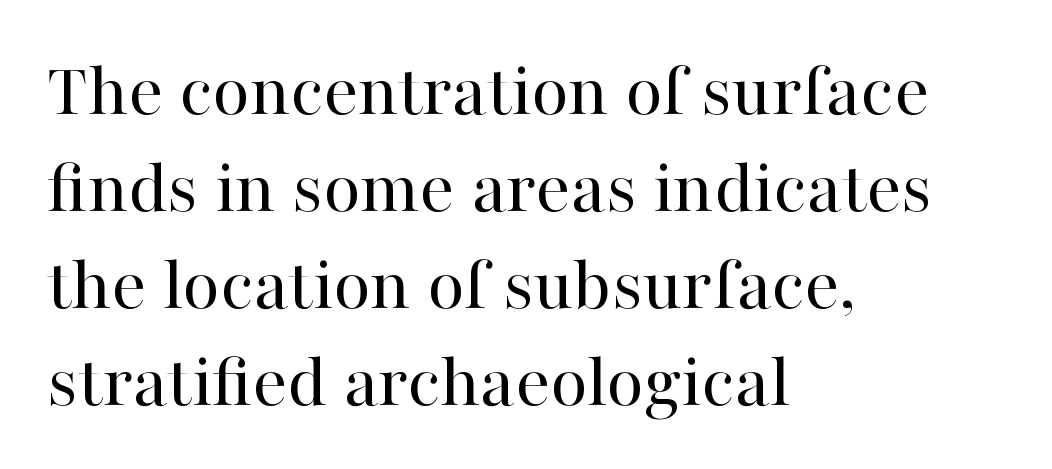
{"serif": "yes", "italic": "no", "bold": "no", "weight": "regular", "width": "normal", "stroke_contrast": "high", "x_height": "medium", "monospaced": "no", "underline": "no", "align": "left", "line_spacing": "normal", "line_spacing_ratio": 1.26, "letter_spacing": "normal", "letter_spacing_em": 0.0, "glyph_px": 77}
